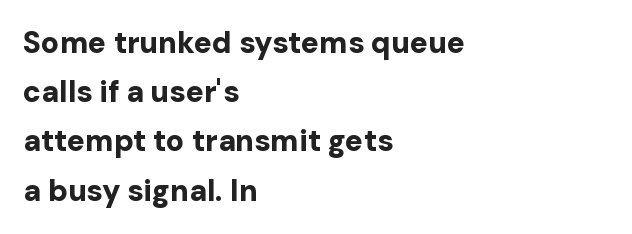
The image shows 30 px bold sans-serif type, upright; set left-aligned, normal line spacing (1.64x), normal letter spacing, not underlined; low stroke contrast and a medium x-height.
